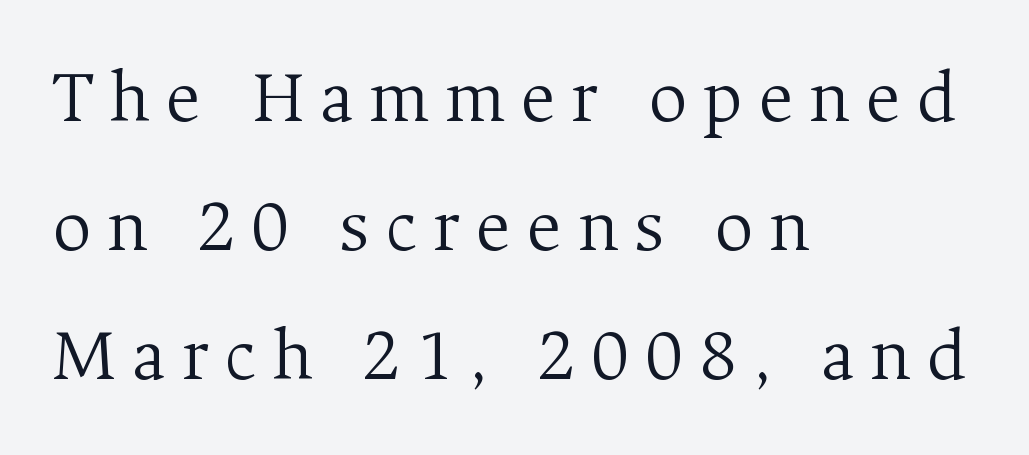
The image shows 76 px light serif type, upright; set left-aligned, normal line spacing (1.7x), unusually wide letter spacing (+0.2 em), not underlined; medium stroke contrast and a medium x-height.
